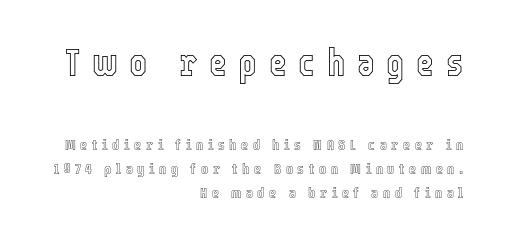
Just letters on the line, the space beneath them empty. The face used here is proportionally spaced, like ordinary book or web type. A typesetter would call this heavily tracked-out type. No italicization has been applied; the sample stays upright.
